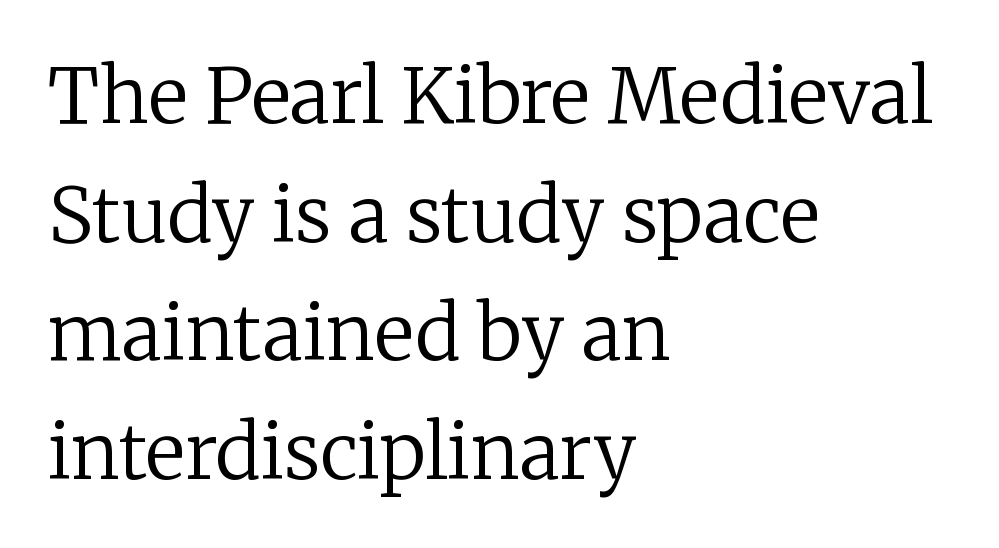
Each letter keeps its own natural width here, so spacing adapts to shape. The typeface has the unassuming heft of standard copy or less. The type sits square on the baseline with zero lean. Check under the words: just untouched page. You could call the tracking neutral — neither tight nor loose. Is the block centered? No — it sits flush against the left margin.
